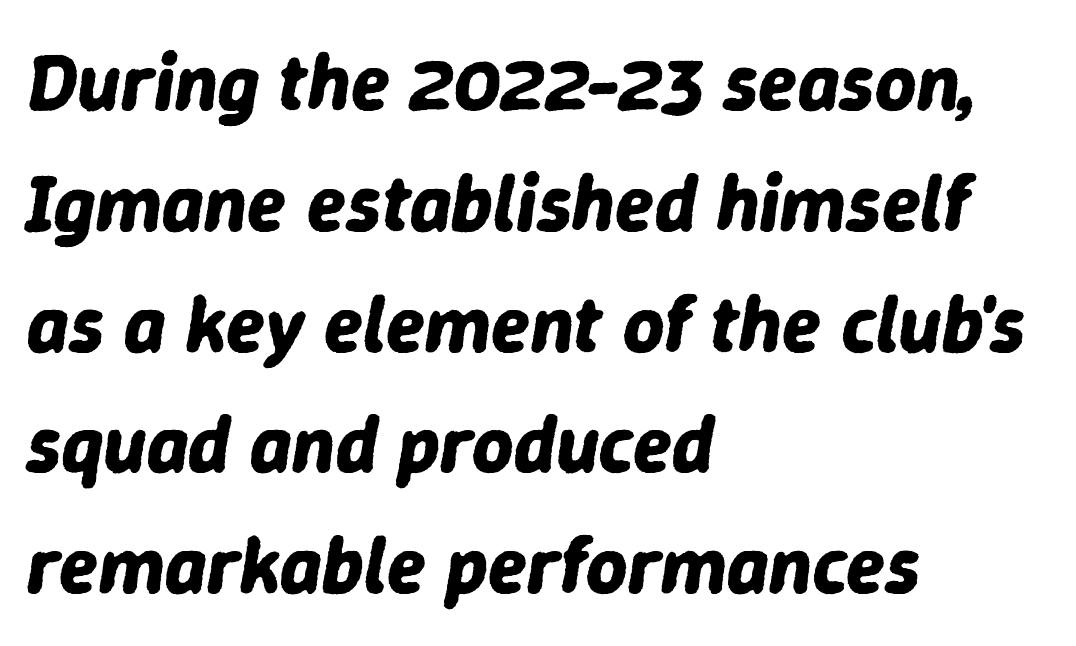
The image shows 80 px bold type, italic (leaning right); set left-aligned, normal line spacing (1.51x), normal letter spacing, not underlined; low stroke contrast and a medium x-height.
